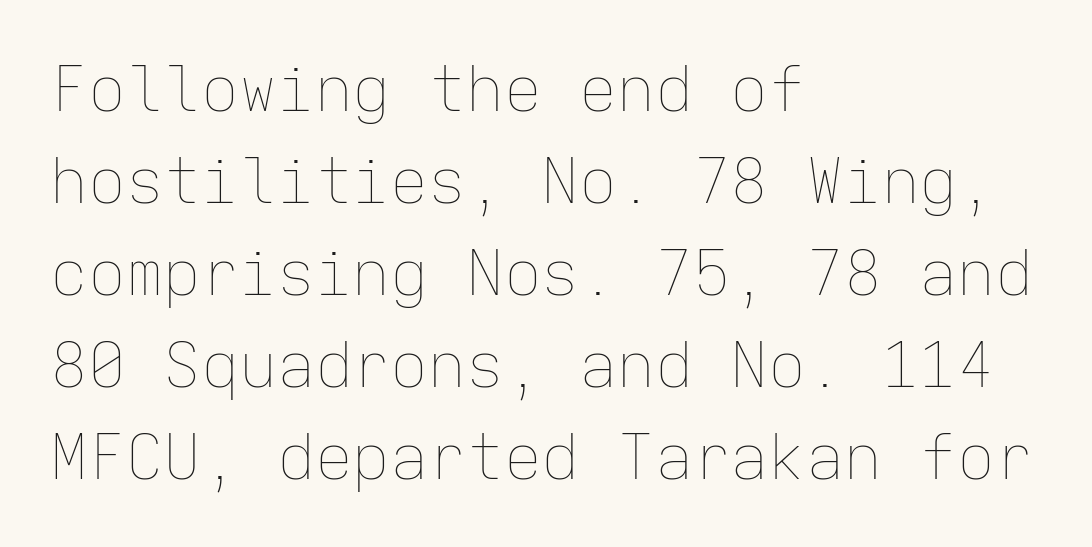
The image shows 63 px thin type, upright, monospaced; set left-aligned, normal line spacing (1.46x), normal letter spacing, not underlined; low stroke contrast and a medium x-height.
